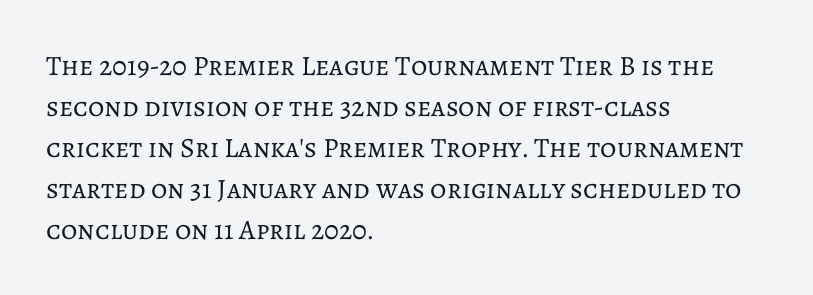
{"italic": "no", "bold": "no", "weight": "regular", "width": "normal", "stroke_contrast": "low", "x_height": "medium", "monospaced": "no", "underline": "no", "align": "left", "line_spacing": "normal", "line_spacing_ratio": 1.46, "letter_spacing": "normal", "letter_spacing_em": 0.0, "glyph_px": 28}
